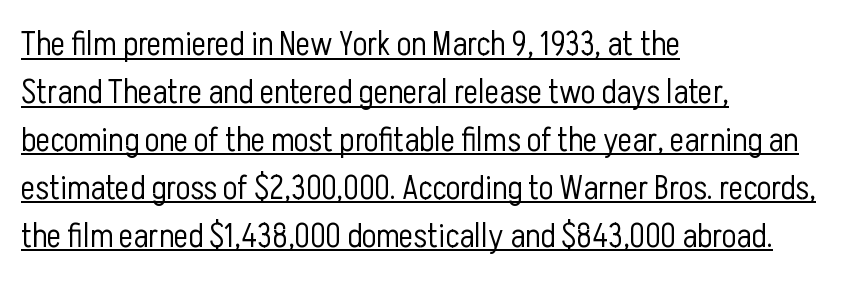
{"serif": "no", "italic": "no", "bold": "no", "weight": "light", "width": "condensed", "stroke_contrast": "low", "x_height": "medium", "monospaced": "no", "underline": "yes", "align": "left", "line_spacing": "normal", "line_spacing_ratio": 1.41, "letter_spacing": "normal", "letter_spacing_em": 0.0, "glyph_px": 34}
